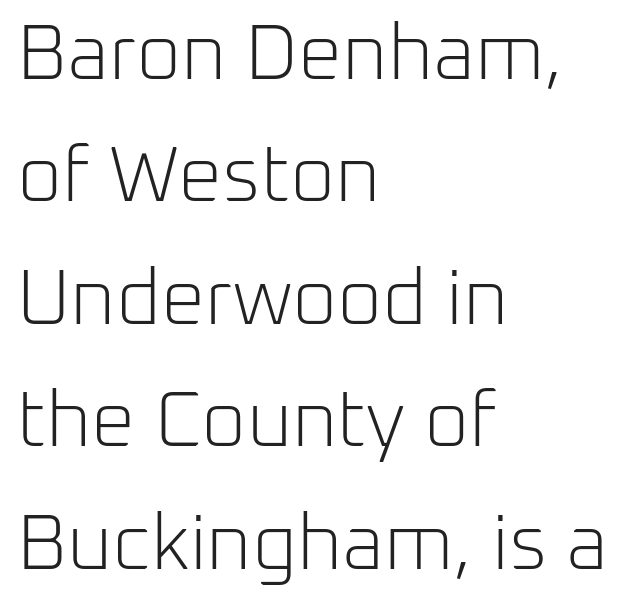
Q: Is the text bold? A: No.
Q: Is the text italic (slanted)? A: No, it is upright.
Q: Is the typeface a serif or a sans-serif typeface? A: Sans-serif.
Q: Is the text underlined? A: No.
Q: How is the paragraph aligned? A: Left-aligned.
Q: Is the spacing between letters normal or unusually wide? A: Normal.
Q: Is the spacing between lines tight, normal or loose? A: Normal.
Q: Width (condensed, normal, or wide)? A: Normal.
Q: Stroke contrast? A: Low.
Q: x-height? A: Medium.
Q: Monospaced? A: No.
